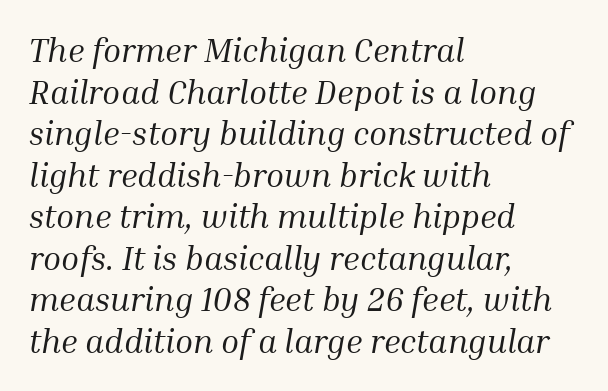
The rendering uses a moderate line-height, typical for paragraphs. Each row of text sits above clean, open space. The passage shown leans; its letterforms are oblique. The ragged edge is on the right, which tells us the setting is flush left.
